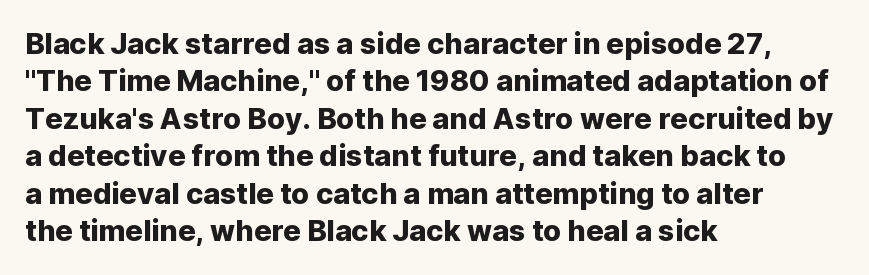
{"serif": "no", "italic": "no", "width": "normal", "stroke_contrast": "low", "x_height": "medium", "monospaced": "no", "underline": "no", "align": "left", "line_spacing": "normal", "line_spacing_ratio": 1.29, "letter_spacing": "normal", "letter_spacing_em": 0.0, "glyph_px": 29}
